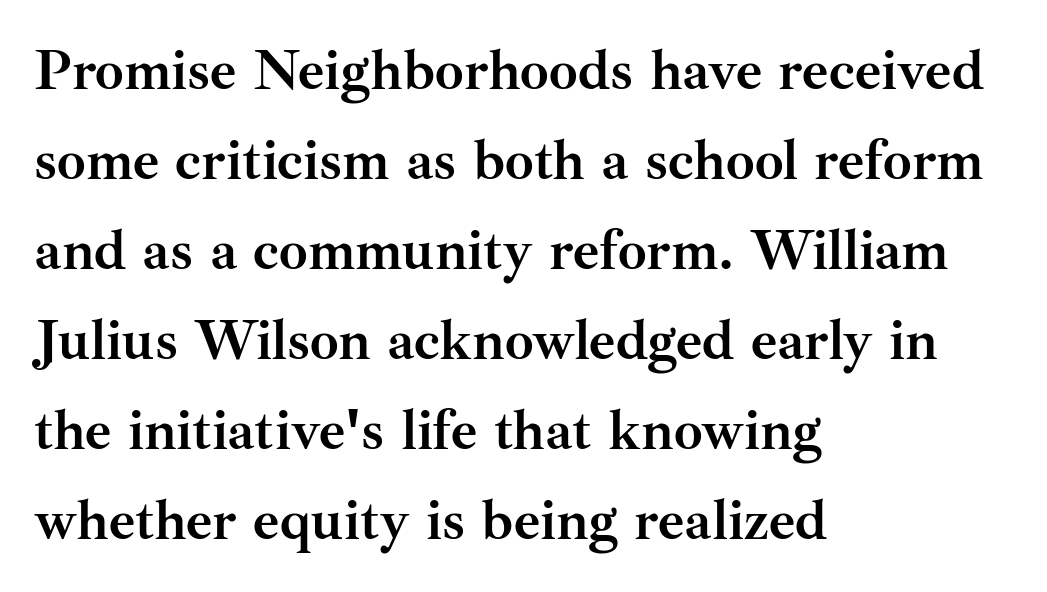
The image shows 57 px semibold serif type, upright; set left-aligned, normal line spacing (1.58x), normal letter spacing, not underlined; medium stroke contrast and a small x-height.
